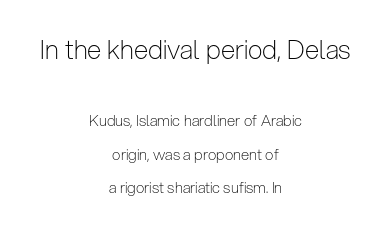
The image shows 26 px text type, upright; set centered, loose line spacing (2.24x), normal letter spacing, not underlined; the first (top) block is 1.73x larger.
